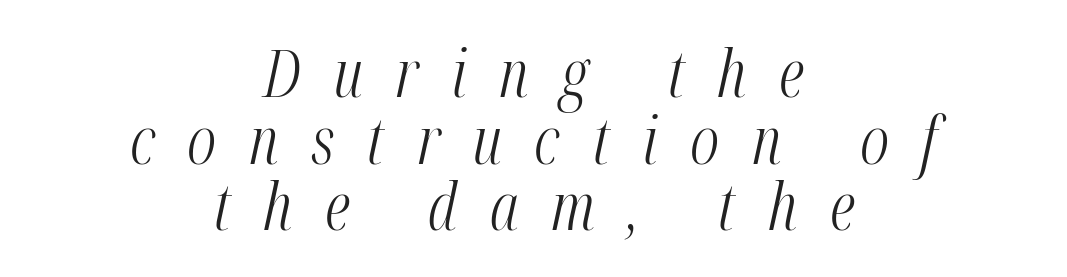
Q: Is the text bold? A: No.
Q: Is the text italic (slanted)? A: Yes, it leans right by about 12 degrees.
Q: Is the text underlined? A: No.
Q: How is the paragraph aligned? A: Centered.
Q: Is the spacing between letters normal or unusually wide? A: Unusually wide.
Q: Is the spacing between lines tight, normal or loose? A: Tight.
Q: Width (condensed, normal, or wide)? A: Condensed.
Q: Stroke contrast? A: Medium.
Q: x-height? A: Medium.
Q: Monospaced? A: No.
